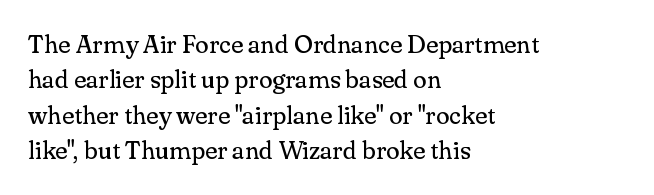
{"italic": "no", "bold": "no", "underline": "no", "align": "left", "line_spacing": "normal", "line_spacing_ratio": 1.42, "letter_spacing": "normal", "letter_spacing_em": 0.0, "glyph_px": 25}
